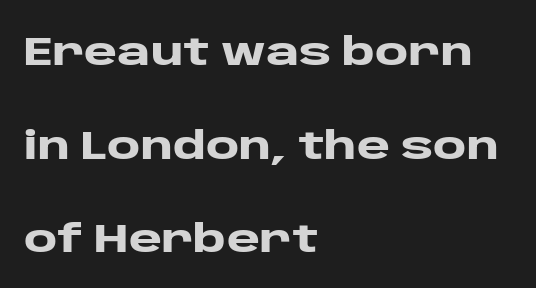
Q: Is the text bold? A: Yes.
Q: Is the text italic (slanted)? A: No, it is upright.
Q: Is the typeface a serif or a sans-serif typeface? A: Sans-serif.
Q: Is the text underlined? A: No.
Q: How is the paragraph aligned? A: Left-aligned.
Q: Is the spacing between letters normal or unusually wide? A: Normal.
Q: Is the spacing between lines tight, normal or loose? A: Loose.
Q: Width (condensed, normal, or wide)? A: Wide.
Q: Stroke contrast? A: Low.
Q: x-height? A: Large.
Q: Monospaced? A: No.
